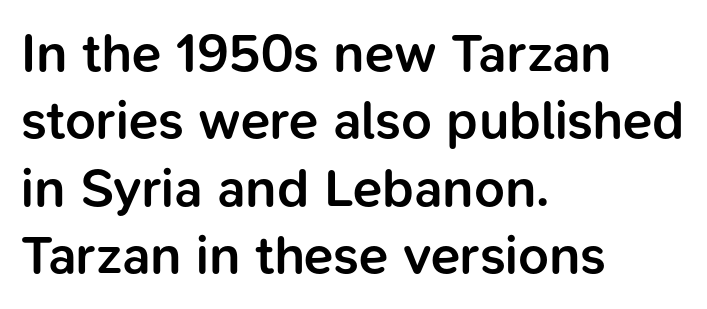
Looks like regular typesetting: each glyph gets only the width it needs. Nothing sits at the stroke ends, so this counts as sans-serif. Posture: vertical. Anything drawn beneath the words? Only blank space. What weight is shown? A semibold, between regular and bold. The lines sit at an ordinary, default distance from one another.
